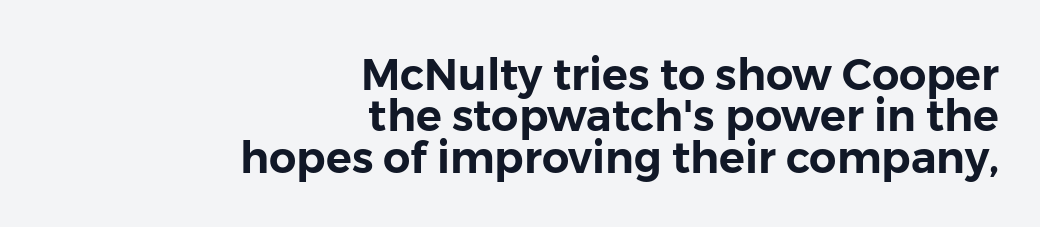
This is roman type, the default non-slanted kind. Rows of type sit shoulder to shoulder in the vertical direction. A bare baseline throughout the passage. The type family on display is of the sans-serif kind.
